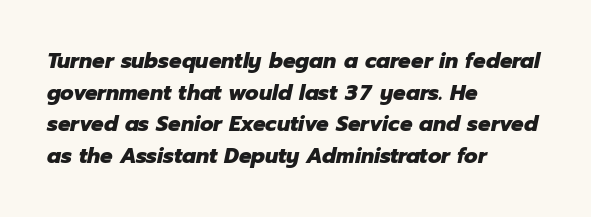
Q: Is the text bold? A: Yes.
Q: Is the text italic (slanted)? A: Yes, it leans right by about 12 degrees.
Q: Is the text underlined? A: No.
Q: How is the paragraph aligned? A: Left-aligned.
Q: Is the spacing between letters normal or unusually wide? A: Normal.
Q: Is the spacing between lines tight, normal or loose? A: Normal.
